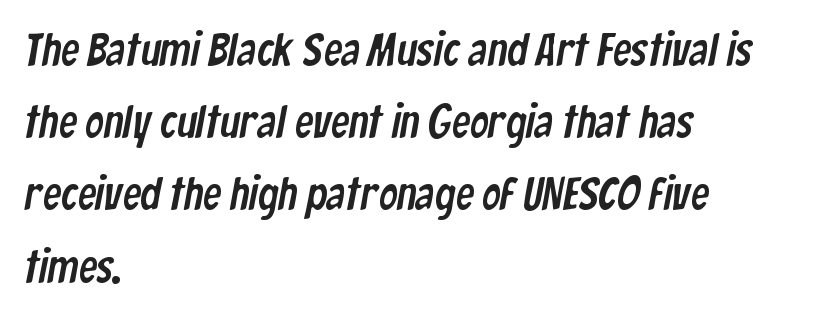
The image shows 46 px condensed sans-serif type; set left-aligned, normal line spacing (1.57x), normal letter spacing, not underlined; low stroke contrast and a medium x-height.
